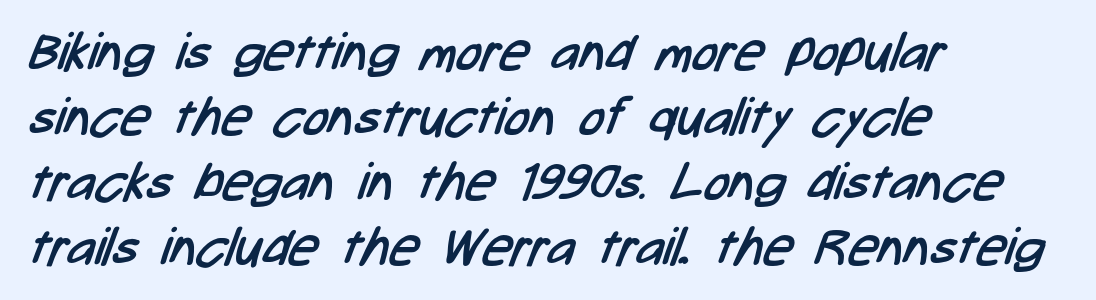
This sample keeps an unexceptional amount of space between lines. I'd call this a sans setting — the letters go barefoot. The area under the type is left untouched. Horizontal alignment here is leftward, the default for most running prose. How are the letters spaced? Ordinarily, with no added tracking.
